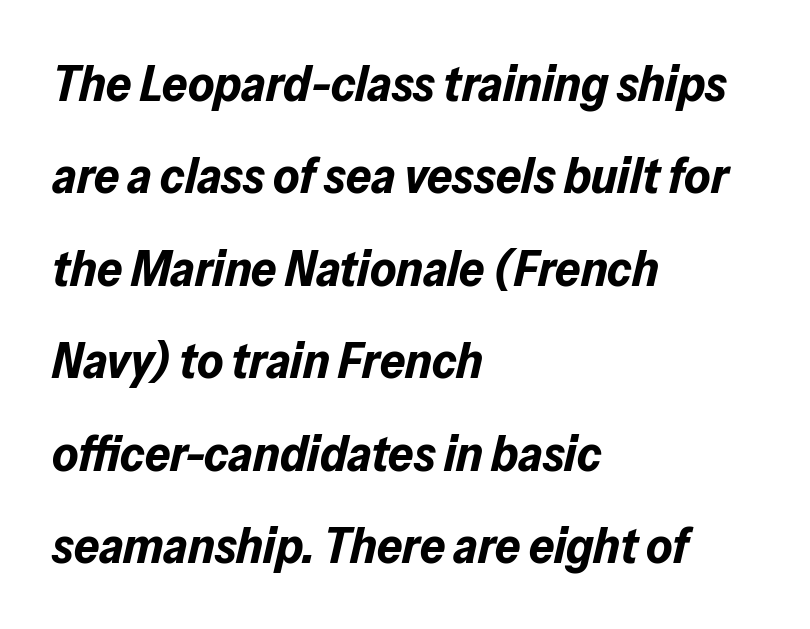
The image shows 50 px bold type, italic (leaning right); set left-aligned, line spacing 1.85x, normal letter spacing, not underlined; low stroke contrast and a medium x-height.
